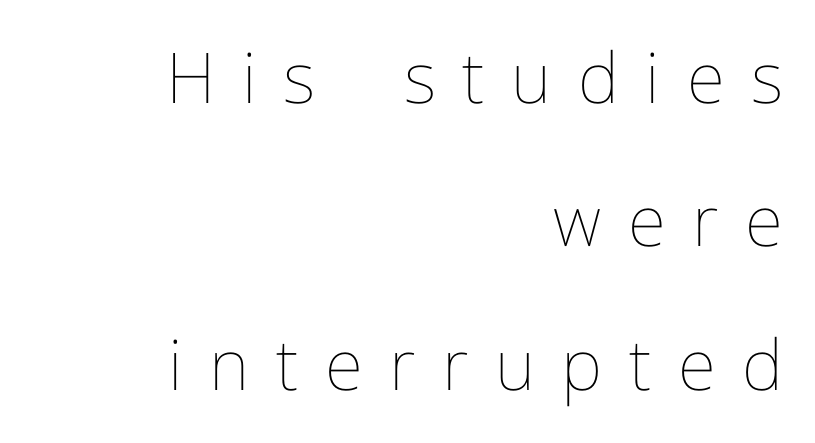
Q: Is the text bold? A: No.
Q: Is the text italic (slanted)? A: No, it is upright.
Q: Is the text underlined? A: No.
Q: How is the paragraph aligned? A: Right-aligned.
Q: Is the spacing between letters normal or unusually wide? A: Unusually wide.
Q: Is the spacing between lines tight, normal or loose? A: Loose.
Q: Width (condensed, normal, or wide)? A: Normal.
Q: Stroke contrast? A: Low.
Q: x-height? A: Medium.
Q: Monospaced? A: No.
